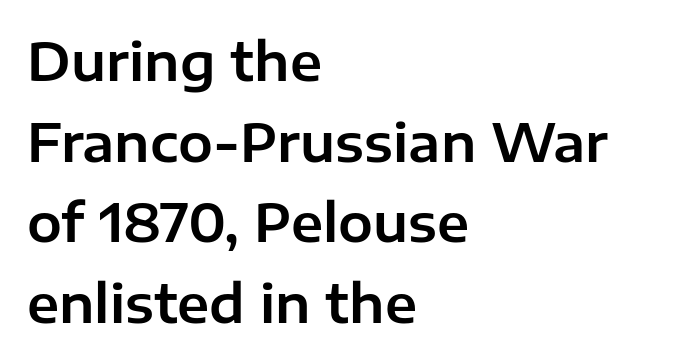
{"serif": "no", "italic": "no", "width": "normal", "stroke_contrast": "low", "x_height": "medium", "monospaced": "no", "underline": "no", "align": "left", "line_spacing": "normal", "line_spacing_ratio": 1.55, "letter_spacing": "normal", "letter_spacing_em": 0.0, "glyph_px": 52}
